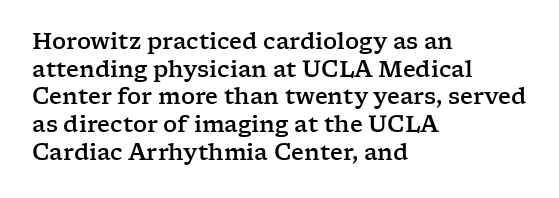
The image shows 22 px text type, upright; set left-aligned, normal line spacing (1.26x), normal letter spacing, not underlined.
